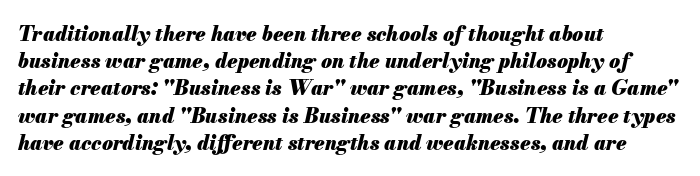
Q: Is the text bold? A: Yes.
Q: Is the text italic (slanted)? A: Yes, it leans right by about 13 degrees.
Q: Is the text underlined? A: No.
Q: How is the paragraph aligned? A: Left-aligned.
Q: Is the spacing between letters normal or unusually wide? A: Normal.
Q: Is the spacing between lines tight, normal or loose? A: Normal.
